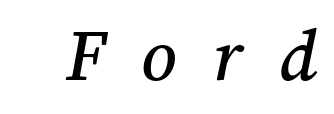
The image shows 77 px text type; set unusually wide letter spacing (+0.47 em), not underlined; medium stroke contrast and a medium x-height.
